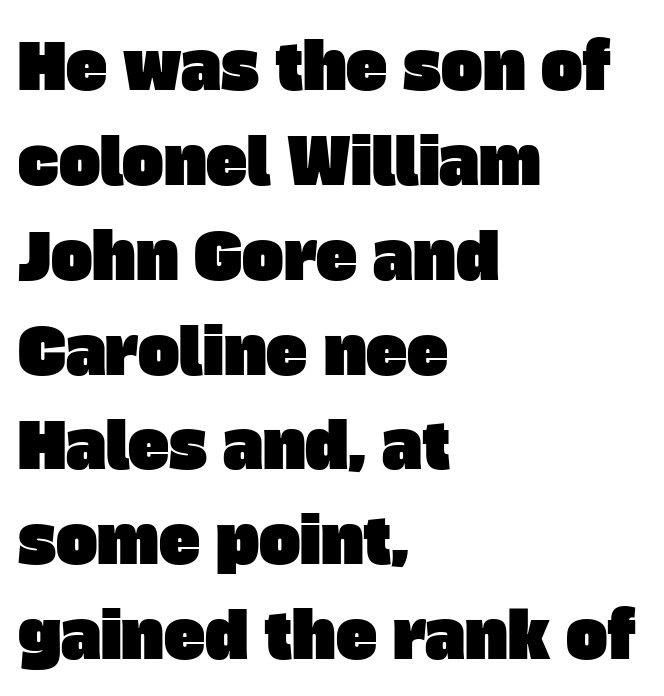
{"serif": "no", "width": "normal", "stroke_contrast": "low", "x_height": "large", "monospaced": "no", "underline": "no", "align": "left", "line_spacing": "normal", "line_spacing_ratio": 1.53, "letter_spacing": "normal", "letter_spacing_em": 0.0, "glyph_px": 62}
